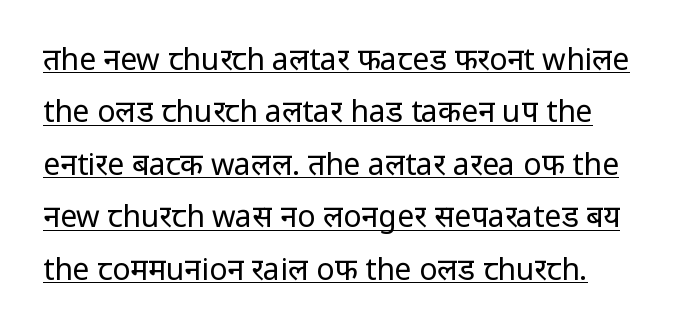
Q: Is the text bold? A: No.
Q: Is the text italic (slanted)? A: No, it is upright.
Q: Is the typeface a serif or a sans-serif typeface? A: Sans-serif.
Q: Is the text underlined? A: Yes.
Q: Is the spacing between letters normal or unusually wide? A: Normal.
Q: Width (condensed, normal, or wide)? A: Normal.
Q: Stroke contrast? A: Low.
Q: x-height? A: Medium.
Q: Monospaced? A: No.
